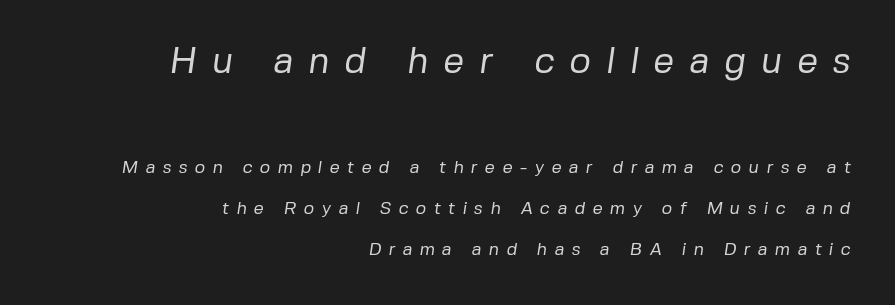
The image shows 37 px regular-weight sans-serif type; set right-aligned, loose line spacing (2.28x), unusually wide letter spacing (+0.4 em), not underlined; the first (top) block is 2.06x larger; low stroke contrast and a medium x-height.
